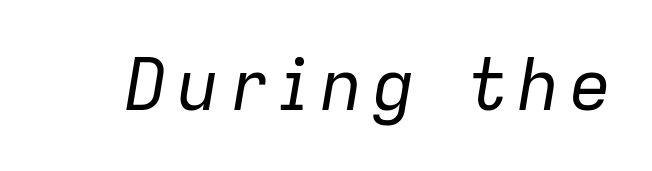
The image shows 72 px regular-weight type, italic (leaning right); set not underlined; low stroke contrast and a medium x-height.
